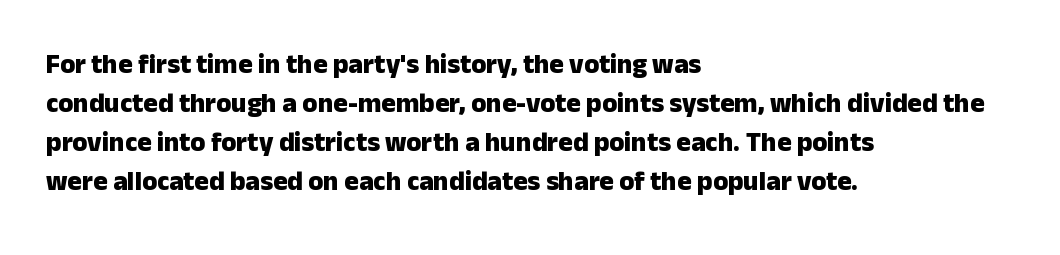
The image shows 27 px bold type, upright; set left-aligned, normal line spacing (1.44x), normal letter spacing, not underlined.
